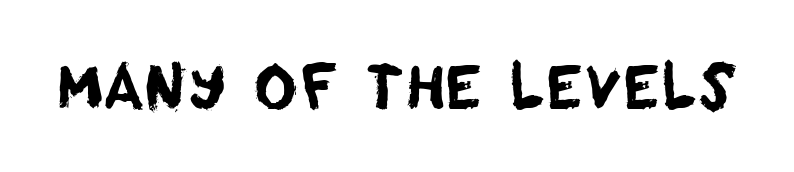
The image shows 60 px sans-serif type; set normal letter spacing, not underlined; low stroke contrast and a large x-height.
